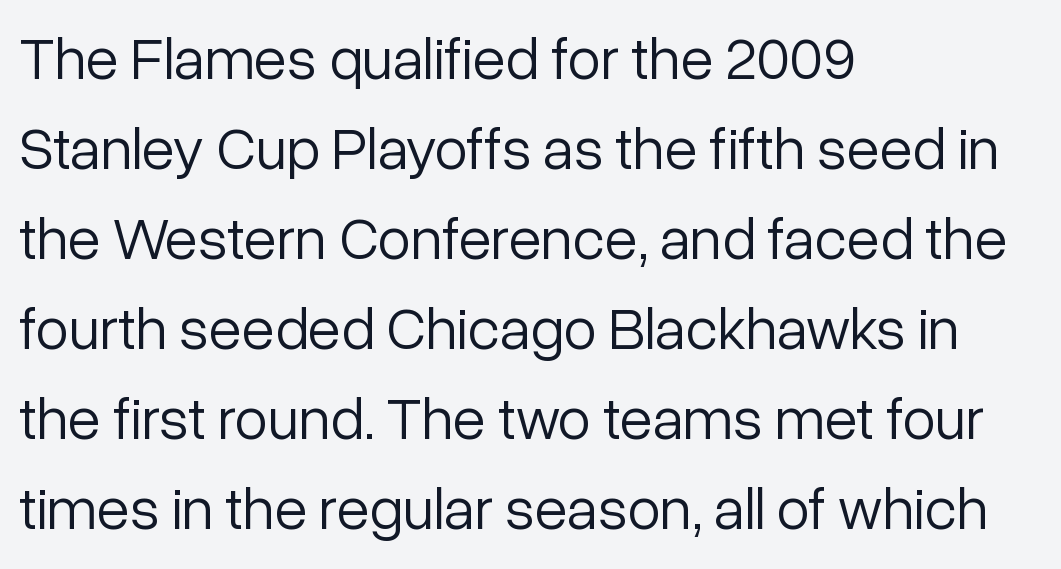
The image shows 60 px light sans-serif type, upright; set left-aligned, normal line spacing (1.5x), normal letter spacing, not underlined; low stroke contrast and a medium x-height.
